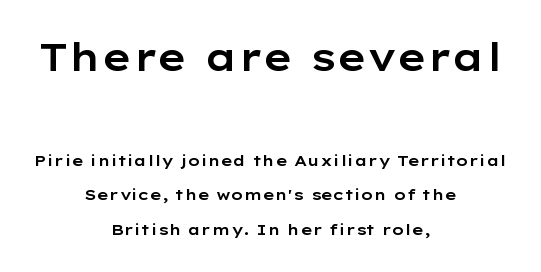
Q: Is the text italic (slanted)? A: No, it is upright.
Q: Is the typeface a serif or a sans-serif typeface? A: Sans-serif.
Q: Is the text underlined? A: No.
Q: How is the paragraph aligned? A: Centered.
Q: Is the spacing between letters normal or unusually wide? A: Normal.
Q: Is the spacing between lines tight, normal or loose? A: Loose.
Q: Which block of text is set in a larger size, the first (top) or the second (bottom)? A: The first (top) one.
Q: Width (condensed, normal, or wide)? A: Wide.
Q: Stroke contrast? A: Low.
Q: x-height? A: Medium.
Q: Monospaced? A: No.
